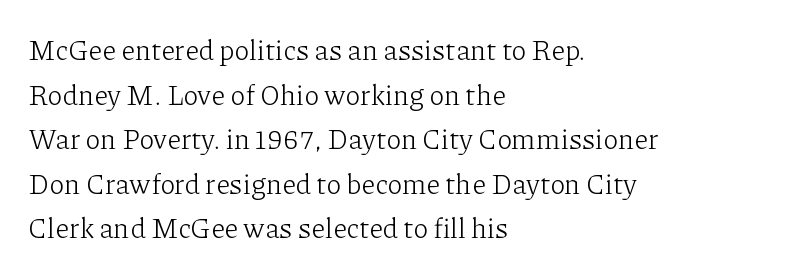
Vertical spacing — default. Rule under the text: the space is simply empty. The letterforms sit shoulder to shoulder at normal distance. Nothing heavy about these letters — not bold at all. This is serif lettering, the kind often seen in printed books.
